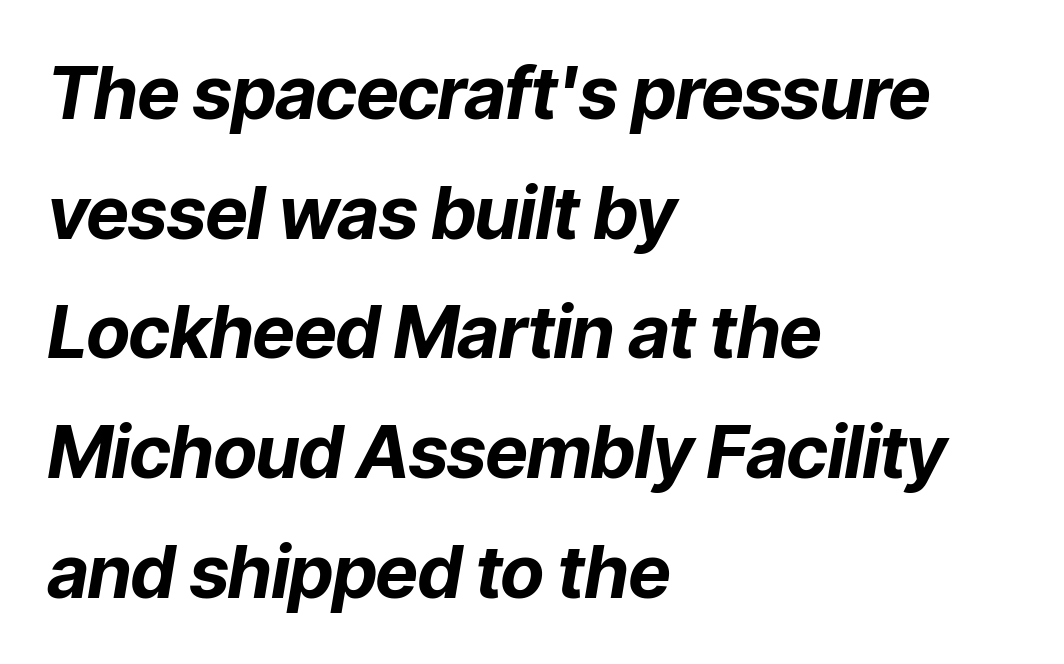
Q: Is the text bold? A: Yes.
Q: Is the text italic (slanted)? A: Yes, it leans right by about 9 degrees.
Q: Is the text underlined? A: No.
Q: How is the paragraph aligned? A: Left-aligned.
Q: Is the spacing between letters normal or unusually wide? A: Normal.
Q: Is the spacing between lines tight, normal or loose? A: Normal.
Q: Width (condensed, normal, or wide)? A: Normal.
Q: Stroke contrast? A: Low.
Q: x-height? A: Medium.
Q: Monospaced? A: No.
